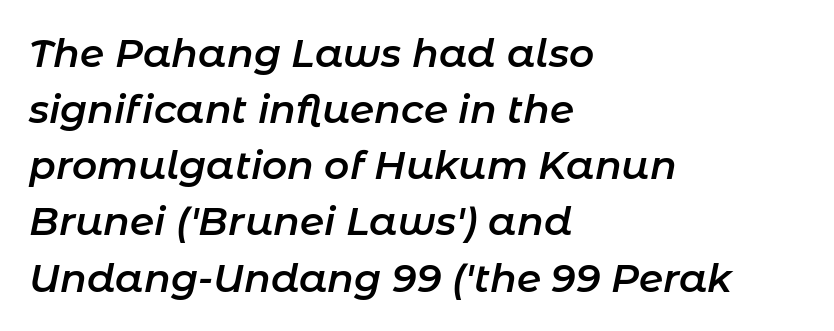
The image shows 39 px semibold type, italic (leaning right); set left-aligned, normal line spacing (1.44x), normal letter spacing, not underlined; low stroke contrast and a medium x-height.
